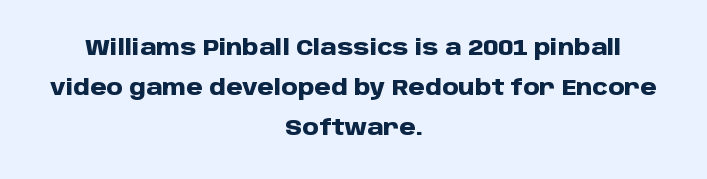
Q: Is the text bold? A: Yes.
Q: Is the text italic (slanted)? A: No, it is upright.
Q: Is the text underlined? A: No.
Q: How is the paragraph aligned? A: Centered.
Q: Is the spacing between letters normal or unusually wide? A: Normal.
Q: Is the spacing between lines tight, normal or loose? A: Loose.
